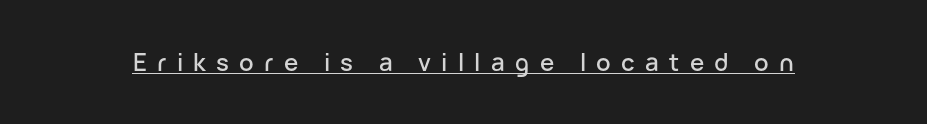
Q: Is the text italic (slanted)? A: No, it is upright.
Q: Is the text underlined? A: Yes.
Q: Is the spacing between letters normal or unusually wide? A: Unusually wide.
